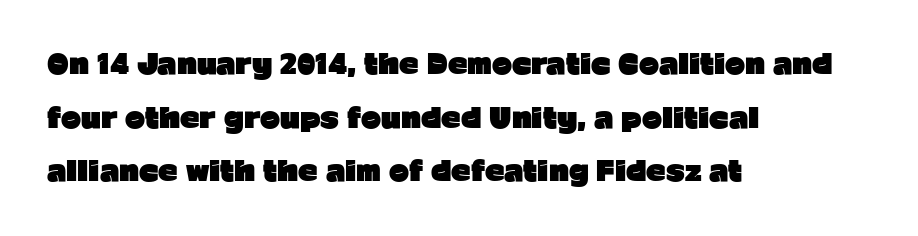
{"italic": "no", "bold": "yes", "underline": "no", "align": "left", "line_spacing": "loose", "line_spacing_ratio": 1.99, "letter_spacing": "normal", "letter_spacing_em": 0.0, "glyph_px": 27}
